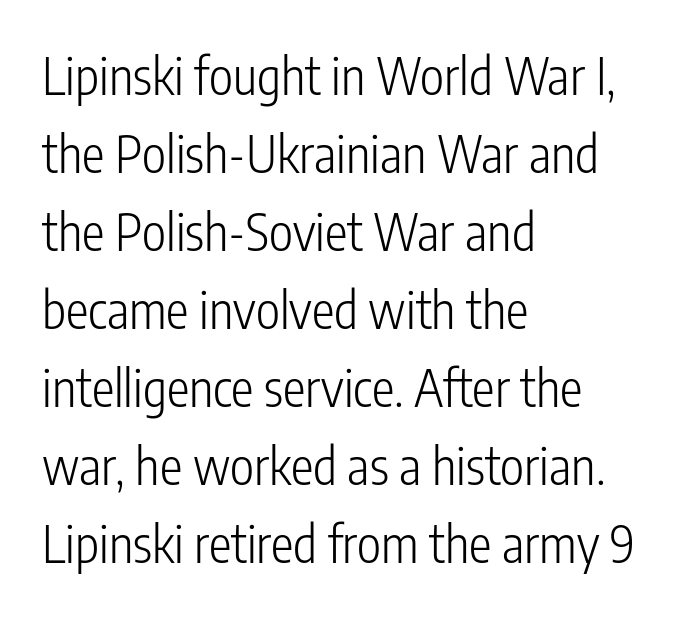
The image shows 51 px light, condensed sans-serif type, upright; set left-aligned, normal line spacing (1.53x), normal letter spacing, not underlined; low stroke contrast and a medium x-height.
